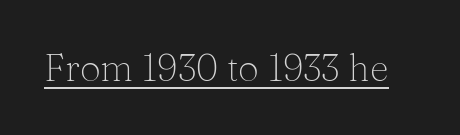
The rendering uses natural spacing where letterforms have individual widths. To sum up the face: it has serifs. Is the stroke heavy? The answer is a plain regular-or-lighter. The face used here appears with an underline applied.
